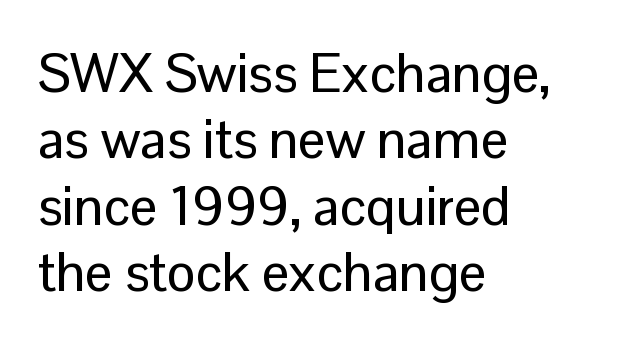
Q: Is the text italic (slanted)? A: No, it is upright.
Q: Is the typeface a serif or a sans-serif typeface? A: Sans-serif.
Q: Is the text underlined? A: No.
Q: How is the paragraph aligned? A: Left-aligned.
Q: Is the spacing between letters normal or unusually wide? A: Normal.
Q: Width (condensed, normal, or wide)? A: Normal.
Q: Stroke contrast? A: Low.
Q: x-height? A: Medium.
Q: Monospaced? A: No.
